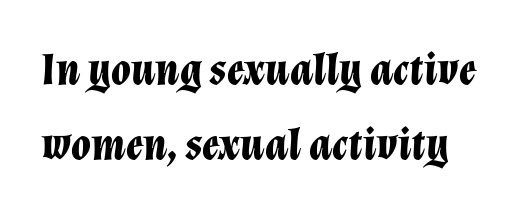
The image shows 45 px bold type, italic (leaning right); set normal line spacing (1.66x), normal letter spacing, not underlined; low stroke contrast and a medium x-height.
